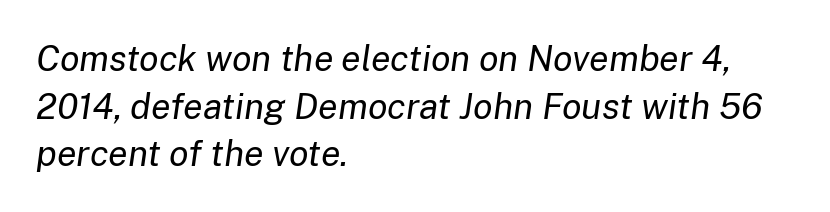
Q: Is the text bold? A: No.
Q: Is the text italic (slanted)? A: Yes, it leans right by about 8 degrees.
Q: Is the text underlined? A: No.
Q: How is the paragraph aligned? A: Left-aligned.
Q: Is the spacing between letters normal or unusually wide? A: Normal.
Q: Is the spacing between lines tight, normal or loose? A: Normal.
Q: Width (condensed, normal, or wide)? A: Normal.
Q: Stroke contrast? A: Low.
Q: x-height? A: Medium.
Q: Monospaced? A: No.
